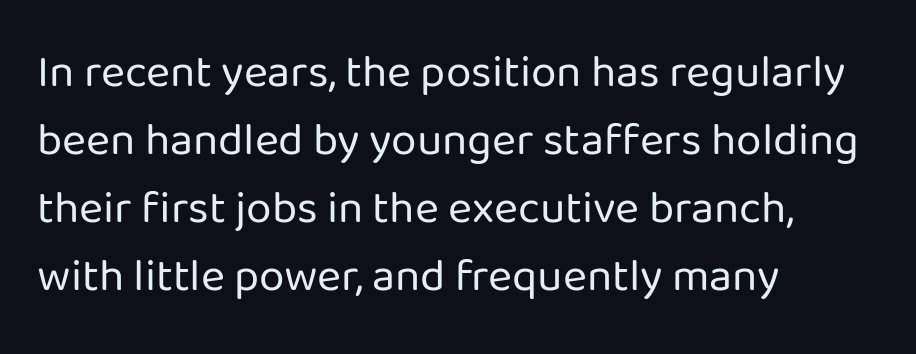
A typesetter would label this face a sans. Italic: no, the glyphs are upright roman. Casual observation: everything's shoved over to the left. A normal amount of white space separates one row of letters from the next. The horizontal fit of the characters is conventional and even. Proportional: the letters do not fall into vertical columns.
